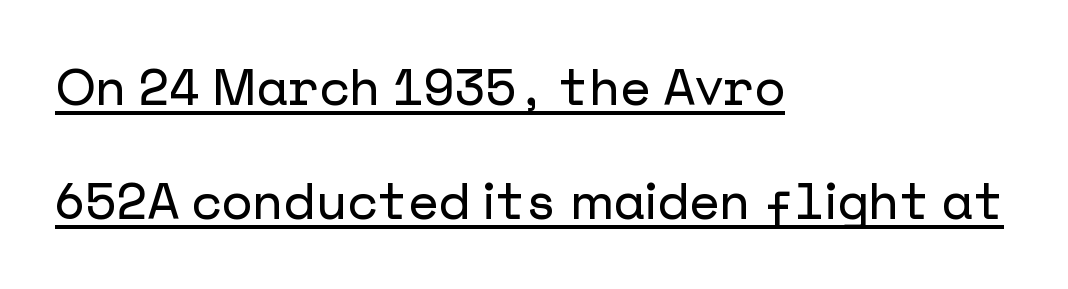
Nothing sits at the stroke ends, so this counts as sans-serif. The line texture is even and compact thanks to regular tracking. Does the copy run flush right? No — it runs flush left. A typesetter would call this leading open, well beyond the default.
